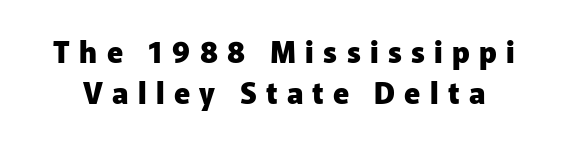
Q: Is the text bold? A: Yes.
Q: Is the text italic (slanted)? A: No, it is upright.
Q: Is the typeface a serif or a sans-serif typeface? A: Sans-serif.
Q: Is the text underlined? A: No.
Q: Is the spacing between letters normal or unusually wide? A: Unusually wide.
Q: Is the spacing between lines tight, normal or loose? A: Normal.
Q: Width (condensed, normal, or wide)? A: Normal.
Q: Stroke contrast? A: Low.
Q: x-height? A: Medium.
Q: Monospaced? A: No.
